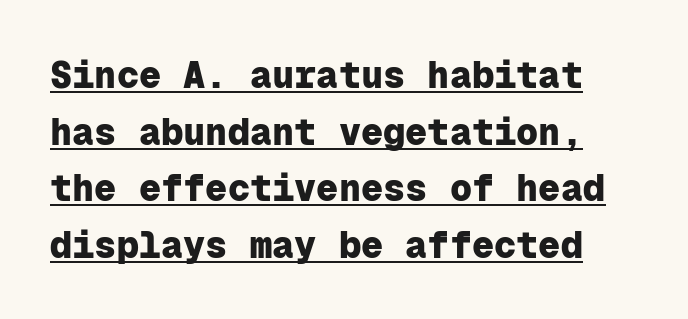
Fixed-width glyphs throughout — classic coding-font behaviour. Do the letters lean? They stand straight. The horizontal fit of the characters is conventional and even. Font category for this specimen: sans-serif. A full-strength bold gives these letters their thick strokes. The rendering uses the underline text-decoration.
